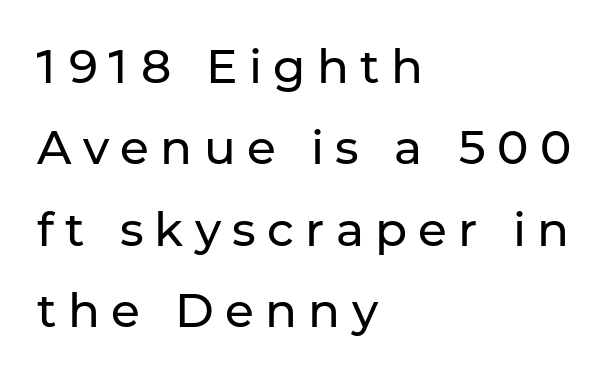
Q: Is the text bold? A: No.
Q: Is the text italic (slanted)? A: No, it is upright.
Q: Is the typeface a serif or a sans-serif typeface? A: Sans-serif.
Q: Is the text underlined? A: No.
Q: How is the paragraph aligned? A: Left-aligned.
Q: Is the spacing between letters normal or unusually wide? A: Unusually wide.
Q: Width (condensed, normal, or wide)? A: Normal.
Q: Stroke contrast? A: Low.
Q: x-height? A: Medium.
Q: Monospaced? A: No.
